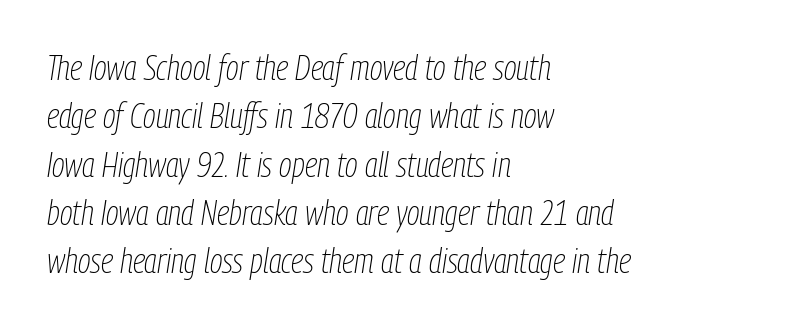
The image shows 34 px thin, condensed type, italic (leaning right); set left-aligned, normal line spacing (1.42x), normal letter spacing, not underlined; low stroke contrast and a medium x-height.
